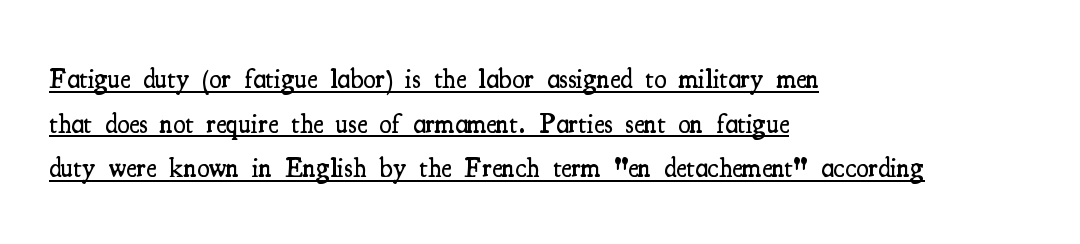
These lines keep a tight, regular rhythm from letter to letter. Horizontal alignment here is leftward, the default for most running prose. These lines carry some extra weight — a demibold, not a full bold. Do the letters lean? They stand straight. Note the varied advance widths — an 'i' is clearly narrower than an 'm'. Each letter's strokes conclude with small projecting serifs.
